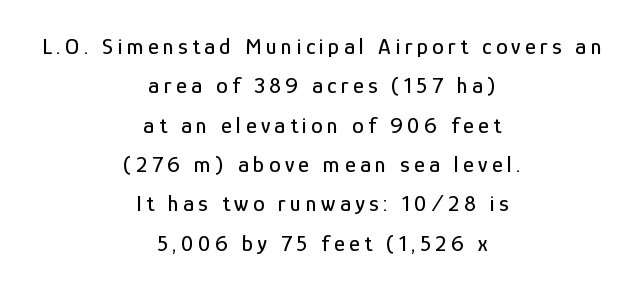
The image shows 23 px text type, upright; set centered, line spacing 1.71x, not underlined.
